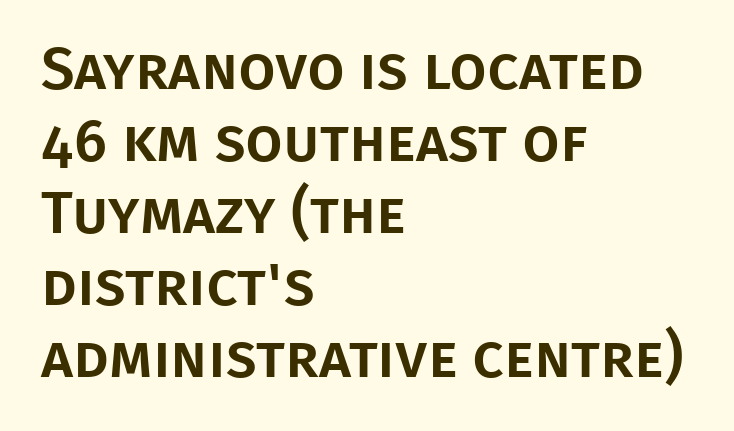
The image shows 60 px sans-serif type, upright; set left-aligned, line spacing 1.2x, normal letter spacing, not underlined; low stroke contrast and a large x-height.
